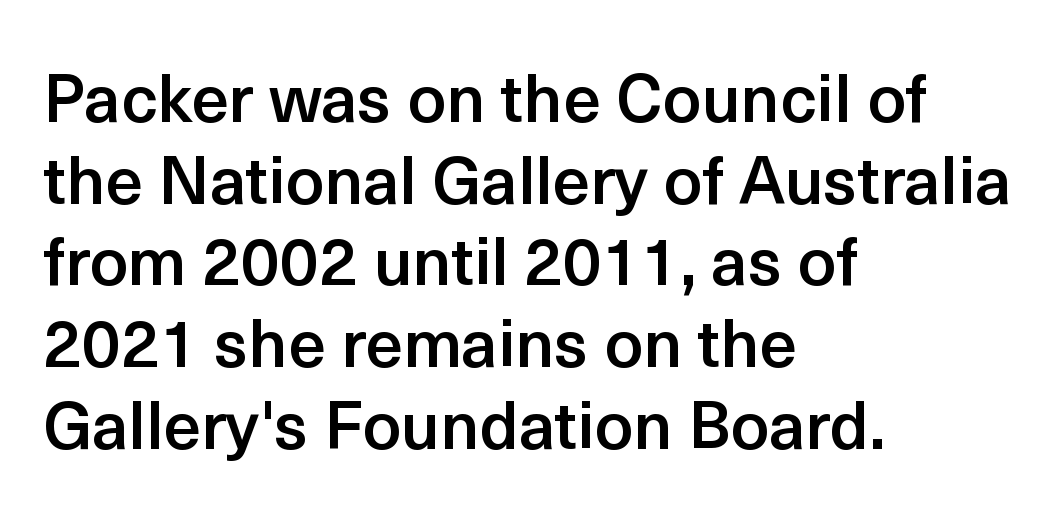
The image shows 67 px semibold sans-serif type, upright; set left-aligned, line spacing 1.22x, normal letter spacing, not underlined; a medium x-height.
